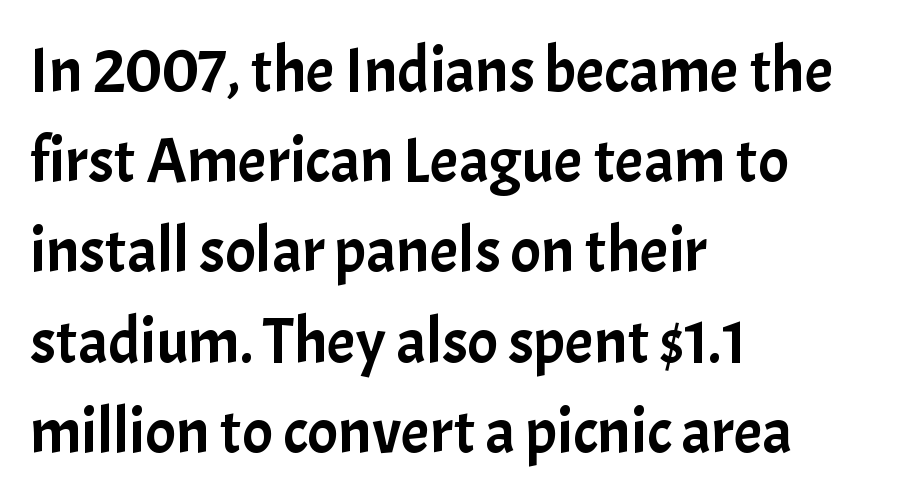
{"serif": "no", "italic": "no", "width": "normal", "stroke_contrast": "low", "x_height": "medium", "monospaced": "no", "underline": "no", "align": "left", "line_spacing": "normal", "line_spacing_ratio": 1.41, "letter_spacing": "normal", "letter_spacing_em": 0.0, "glyph_px": 64}
